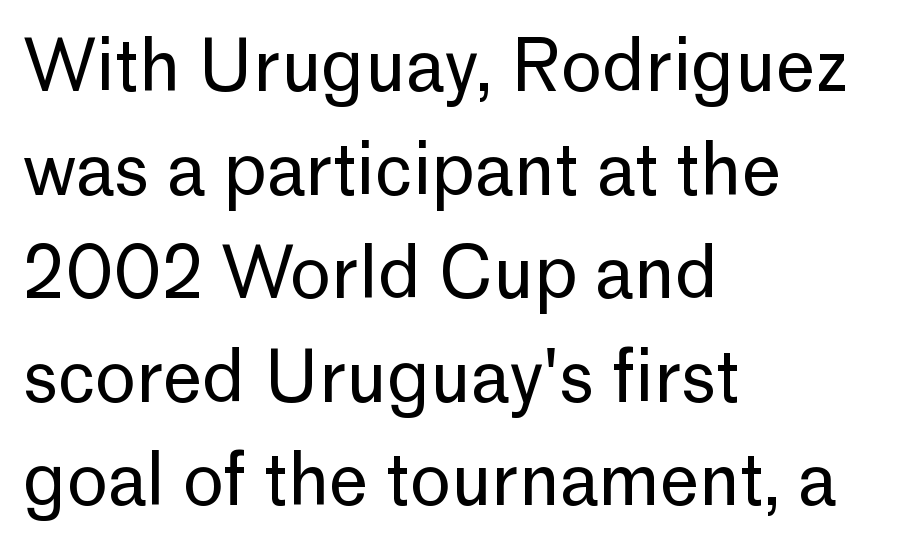
These glyphs show unthickened strokes, regular width or finer. The line-height multiplier appears to be the usual default. Stroke terminals: plain, sans-serif. Varying glyph widths throughout — classic text-font behaviour. The passage is arranged the way most books set body copy — flush left. Quick note: underline off.
